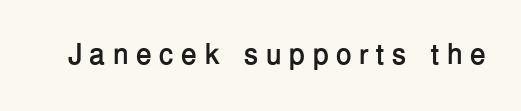
Q: Is the text bold? A: Yes.
Q: Is the text italic (slanted)? A: No, it is upright.
Q: Is the typeface a serif or a sans-serif typeface? A: Sans-serif.
Q: Is the text underlined? A: No.
Q: Is the spacing between letters normal or unusually wide? A: Unusually wide.
Q: Width (condensed, normal, or wide)? A: Normal.
Q: Stroke contrast? A: Low.
Q: x-height? A: Medium.
Q: Monospaced? A: No.
